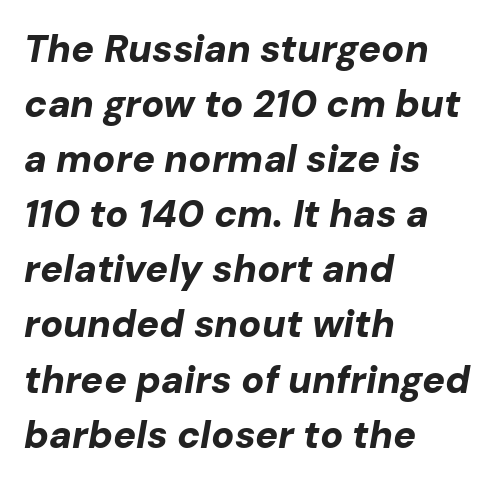
{"italic": "yes", "lean": "right", "slant_degrees": 10, "bold": "yes", "weight": "bold", "width": "normal", "stroke_contrast": "low", "x_height": "medium", "monospaced": "no", "underline": "no", "align": "left", "line_spacing": "normal", "line_spacing_ratio": 1.45, "letter_spacing": "normal", "letter_spacing_em": 0.0, "glyph_px": 38}
